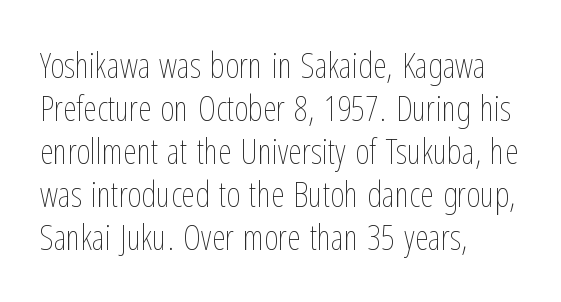
This rendering uses left alignment, leaving the right contour irregular. Italic: no, the glyphs are upright roman. Weight: in the light-to-regular range. Does extra space separate the letters? No, they use regular spacing. Each row of text sits above clean, open space.
